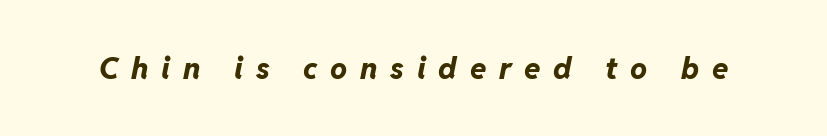
{"italic": "yes", "lean": "right", "slant_degrees": 11, "bold": "yes", "weight": "bold", "width": "normal", "stroke_contrast": "low", "x_height": "medium", "monospaced": "no", "underline": "no", "letter_spacing": "wide", "letter_spacing_em": 0.42, "glyph_px": 30}
